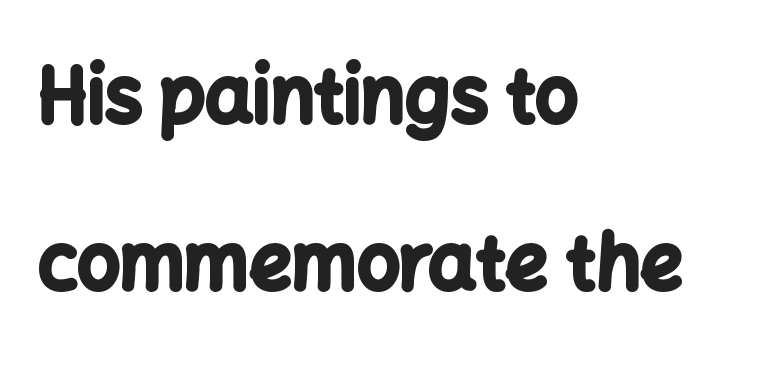
{"serif": "no", "italic": "no", "bold": "yes", "weight": "bold", "width": "normal", "stroke_contrast": "low", "x_height": "medium", "monospaced": "no", "underline": "no", "align": "left", "line_spacing": "loose", "line_spacing_ratio": 2.23, "letter_spacing": "normal", "letter_spacing_em": 0.0, "glyph_px": 75}
